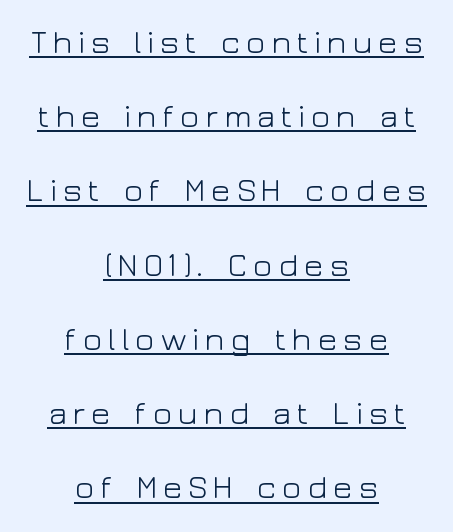
Q: Is the text bold? A: No.
Q: Is the text italic (slanted)? A: No, it is upright.
Q: Is the typeface a serif or a sans-serif typeface? A: Sans-serif.
Q: Is the text underlined? A: Yes.
Q: How is the paragraph aligned? A: Centered.
Q: Is the spacing between lines tight, normal or loose? A: Loose.
Q: Width (condensed, normal, or wide)? A: Wide.
Q: Stroke contrast? A: Low.
Q: x-height? A: Medium.
Q: Monospaced? A: No.
